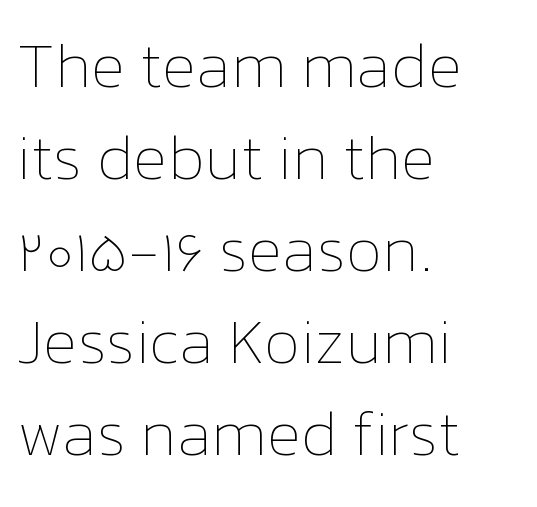
The typesetting does not lean heavy: it is not bold. Short note: letters normally spaced. The lines are quadded left. The typography opts for an upright posture over an oblique one.
